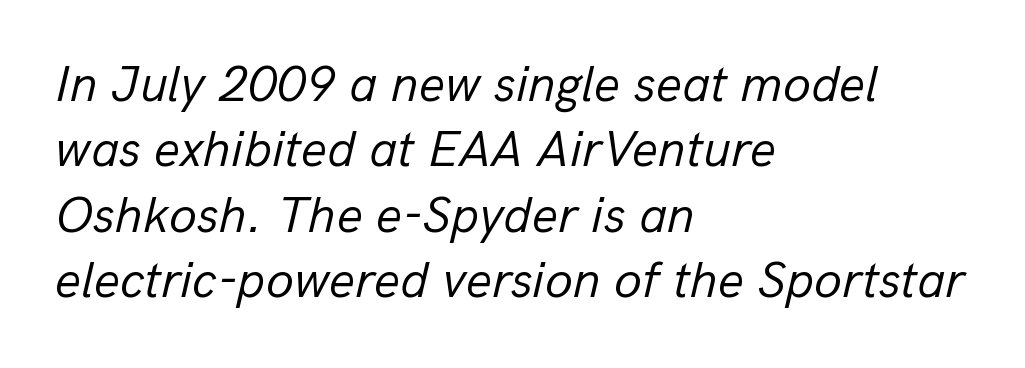
Q: Is the text bold? A: No.
Q: Is the text italic (slanted)? A: Yes, it leans right by about 13 degrees.
Q: Is the text underlined? A: No.
Q: How is the paragraph aligned? A: Left-aligned.
Q: Is the spacing between letters normal or unusually wide? A: Normal.
Q: Is the spacing between lines tight, normal or loose? A: Normal.
Q: Width (condensed, normal, or wide)? A: Normal.
Q: Stroke contrast? A: Low.
Q: x-height? A: Medium.
Q: Monospaced? A: No.
